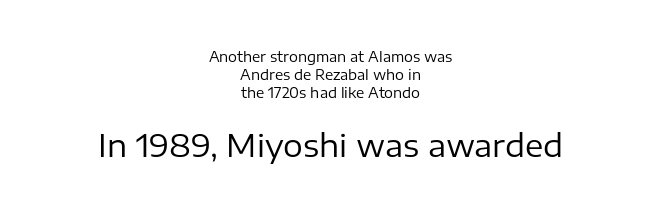
Q: Is the text bold? A: No.
Q: Is the text italic (slanted)? A: No, it is upright.
Q: Is the typeface a serif or a sans-serif typeface? A: Sans-serif.
Q: Is the text underlined? A: No.
Q: How is the paragraph aligned? A: Centered.
Q: Is the spacing between letters normal or unusually wide? A: Normal.
Q: Is the spacing between lines tight, normal or loose? A: Normal.
Q: Which block of text is set in a larger size, the first (top) or the second (bottom)? A: The second (bottom) one.
Q: Width (condensed, normal, or wide)? A: Normal.
Q: Stroke contrast? A: Low.
Q: x-height? A: Medium.
Q: Monospaced? A: No.
